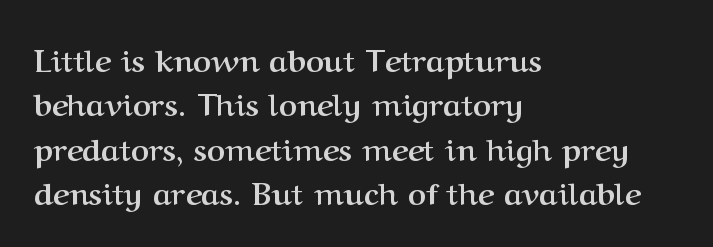
Compared with a centered layout, this one pins lines to the left instead. This rendering leaves character spacing at its baseline value. Summary of vertical rhythm: regular, with standard interline spacing. Pretty heavy lettering here — definitely bold. When letters stand straight like this, we call the style roman or upright.
